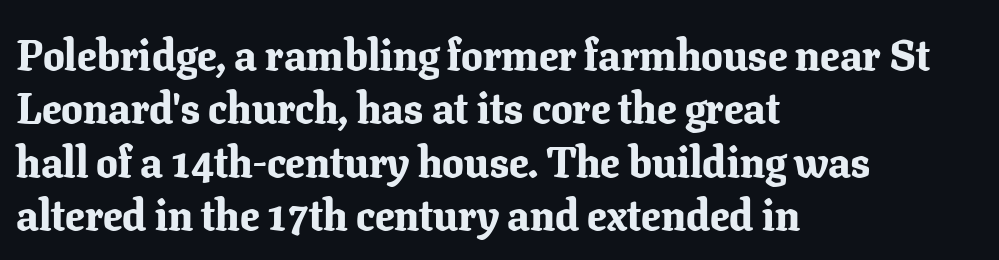
Spacing between characters is what you'd get straight out of the box. Ordinary non-slanted type is in use. Unlike a clean sans, this face finishes its strokes with serifs. Proportional: the letters do not fall into vertical columns. Emphasis by weight is at full strength: bold. Glance below the letters and you will spot only blank space.
